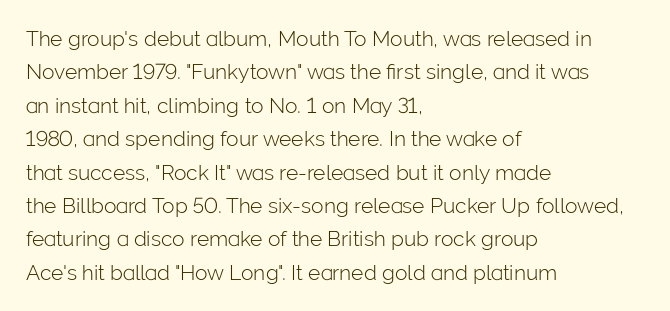
How would I describe the line gaps? Plain and ordinary. Weight: in the light-to-regular range. The type is set solid horizontally, with unmodified tracking. The lines are quadded left.
